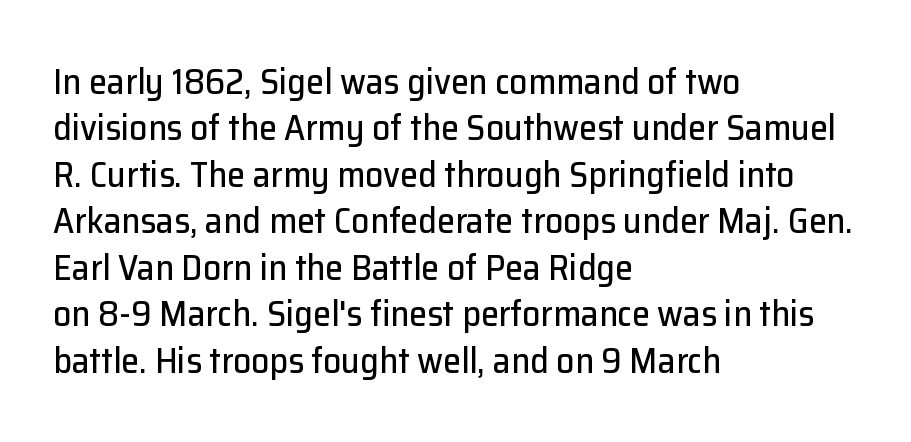
{"serif": "no", "italic": "no", "width": "normal", "stroke_contrast": "low", "x_height": "medium", "monospaced": "no", "underline": "no", "align": "left", "line_spacing": "normal", "line_spacing_ratio": 1.29, "letter_spacing": "normal", "letter_spacing_em": 0.0, "glyph_px": 36}
